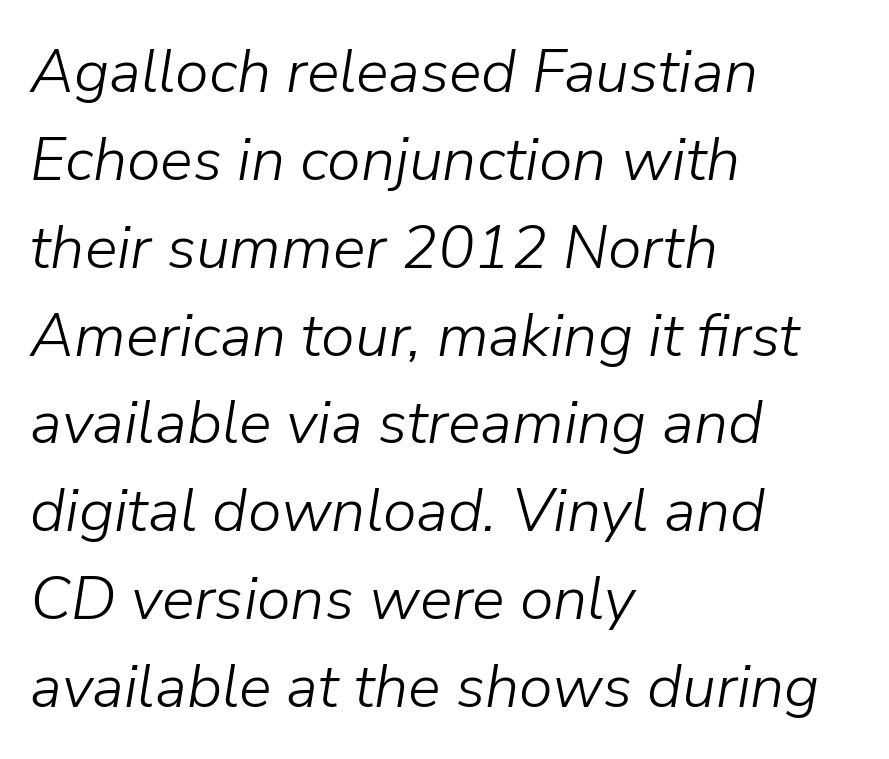
{"italic": "yes", "lean": "right", "slant_degrees": 9, "bold": "no", "weight": "light", "width": "normal", "stroke_contrast": "low", "x_height": "medium", "monospaced": "no", "underline": "no", "align": "left", "line_spacing": "normal", "line_spacing_ratio": 1.44, "letter_spacing": "normal", "letter_spacing_em": 0.0, "glyph_px": 61}
